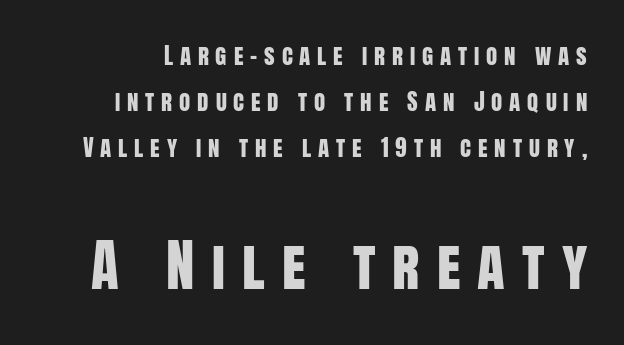
The image shows 57 px condensed sans-serif type, upright; set loose line spacing (2.0x), unusually wide letter spacing (+0.3 em), not underlined; the second (bottom) block is 2.48x larger; low stroke contrast and a large x-height.
